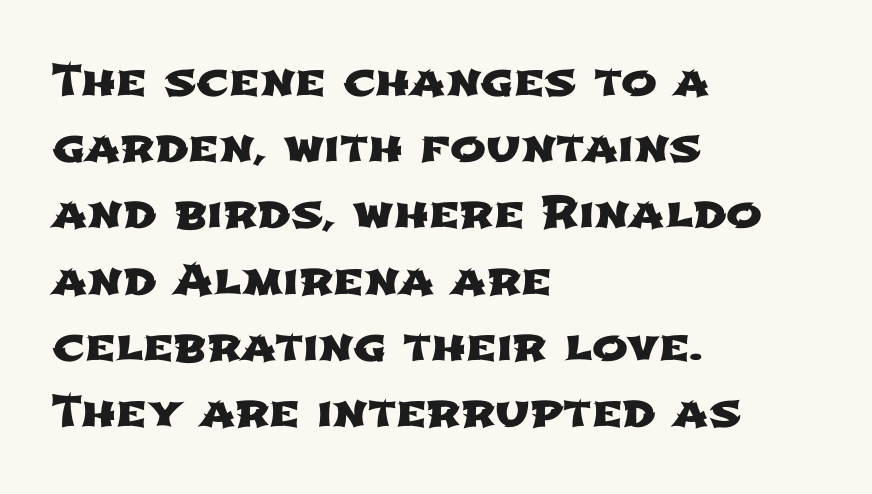
Q: Is the typeface a serif or a sans-serif typeface? A: Sans-serif.
Q: Is the text underlined? A: No.
Q: How is the paragraph aligned? A: Left-aligned.
Q: Is the spacing between letters normal or unusually wide? A: Normal.
Q: Is the spacing between lines tight, normal or loose? A: Normal.
Q: Width (condensed, normal, or wide)? A: Wide.
Q: Stroke contrast? A: Low.
Q: x-height? A: Medium.
Q: Monospaced? A: No.
